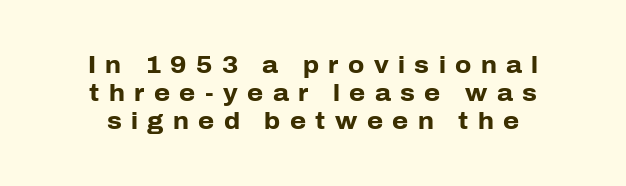
Q: Is the text bold? A: Yes.
Q: Is the text italic (slanted)? A: No, it is upright.
Q: Is the text underlined? A: No.
Q: Is the spacing between letters normal or unusually wide? A: Unusually wide.
